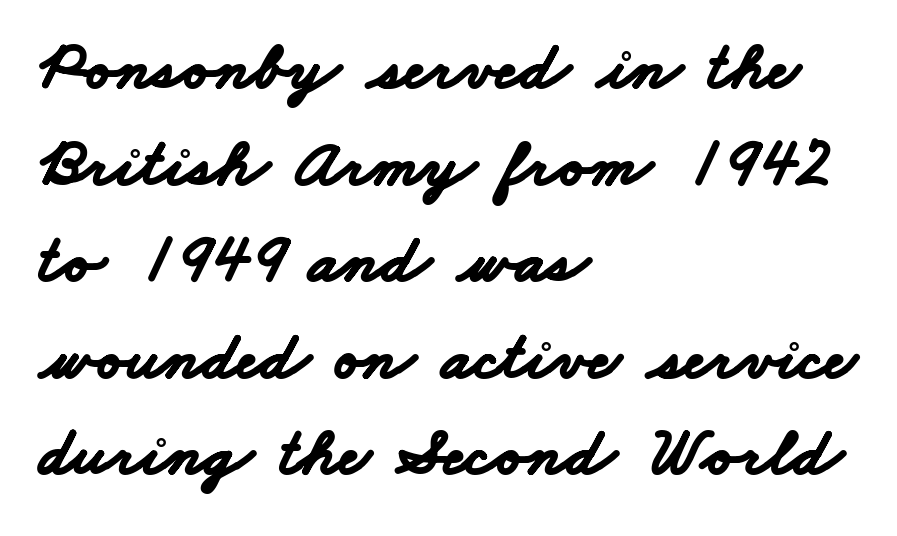
{"serif": "no", "bold": "yes", "weight": "bold", "width": "wide", "stroke_contrast": "low", "x_height": "small", "monospaced": "no", "underline": "no", "align": "left", "line_spacing": "normal", "line_spacing_ratio": 1.42, "letter_spacing": "normal", "letter_spacing_em": 0.0, "glyph_px": 68}
